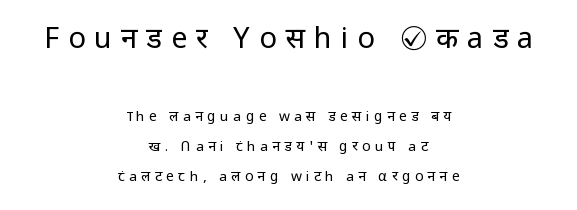
The image shows 29 px regular-weight sans-serif type, upright; set centered, loose line spacing (2.16x), unusually wide letter spacing (+0.31 em), not underlined; the first (top) block is 2.07x larger; low stroke contrast and a medium x-height.
